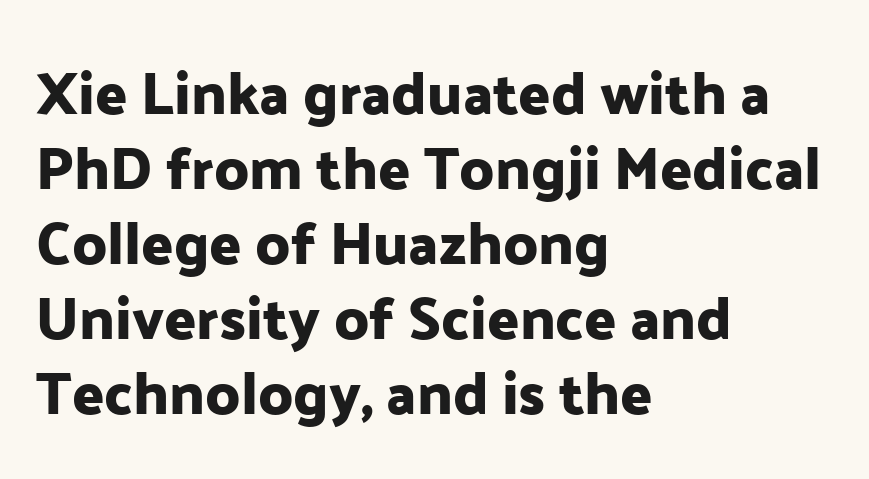
Q: Is the text italic (slanted)? A: No, it is upright.
Q: Is the typeface a serif or a sans-serif typeface? A: Sans-serif.
Q: Is the text underlined? A: No.
Q: How is the paragraph aligned? A: Left-aligned.
Q: Is the spacing between letters normal or unusually wide? A: Normal.
Q: Is the spacing between lines tight, normal or loose? A: Normal.
Q: Width (condensed, normal, or wide)? A: Normal.
Q: Stroke contrast? A: Low.
Q: x-height? A: Medium.
Q: Monospaced? A: No.
